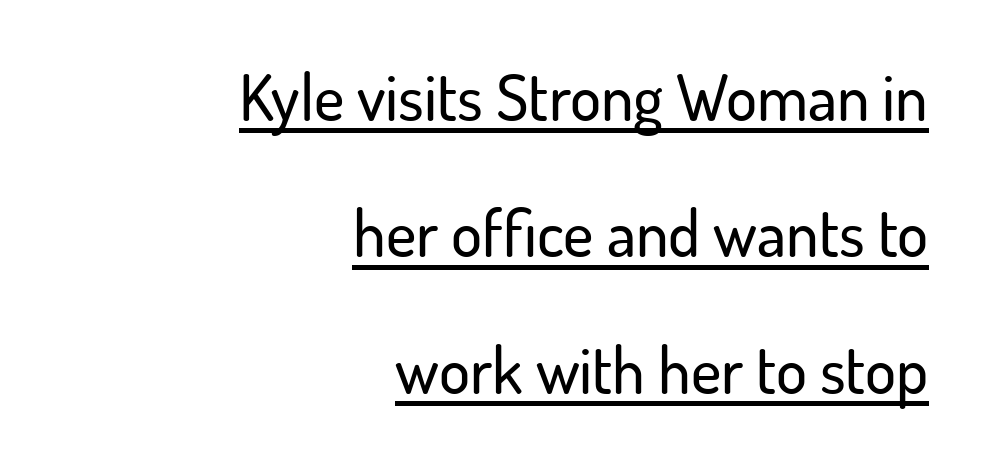
Q: Is the text italic (slanted)? A: No, it is upright.
Q: Is the typeface a serif or a sans-serif typeface? A: Sans-serif.
Q: Is the text underlined? A: Yes.
Q: How is the paragraph aligned? A: Right-aligned.
Q: Is the spacing between letters normal or unusually wide? A: Normal.
Q: Is the spacing between lines tight, normal or loose? A: Loose.
Q: Width (condensed, normal, or wide)? A: Normal.
Q: Stroke contrast? A: Low.
Q: x-height? A: Small.
Q: Monospaced? A: No.
